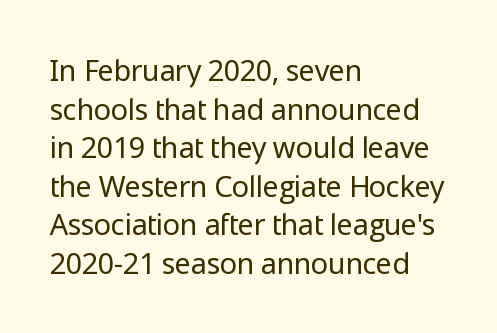
{"serif": "no", "italic": "no", "bold": "no", "weight": "regular", "width": "normal", "stroke_contrast": "low", "x_height": "medium", "monospaced": "no", "underline": "no", "align": "left", "line_spacing": "normal", "line_spacing_ratio": 1.33, "letter_spacing": "normal", "letter_spacing_em": 0.0, "glyph_px": 29}
